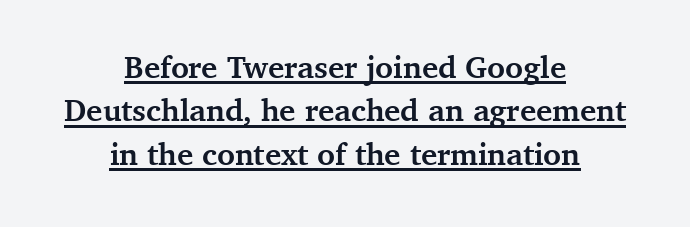
{"serif": "yes", "italic": "no", "bold": "yes", "weight": "semibold", "width": "normal", "stroke_contrast": "medium", "x_height": "medium", "monospaced": "no", "underline": "yes", "align": "center", "line_spacing": "normal", "line_spacing_ratio": 1.4, "letter_spacing": "normal", "letter_spacing_em": 0.0, "glyph_px": 31}
